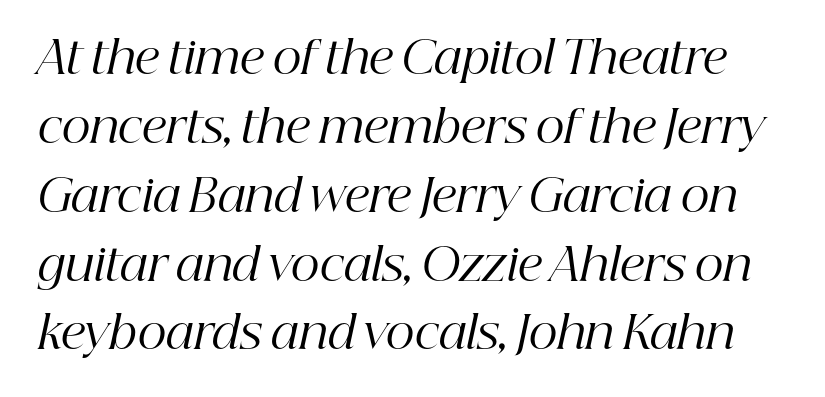
Spacing between characters is what you'd get straight out of the box. A bare baseline throughout the passage. Unbolded letterforms with no extra heft. The letters advance in unequal steps, a hallmark of proportional type. Type style note: has serifs.
